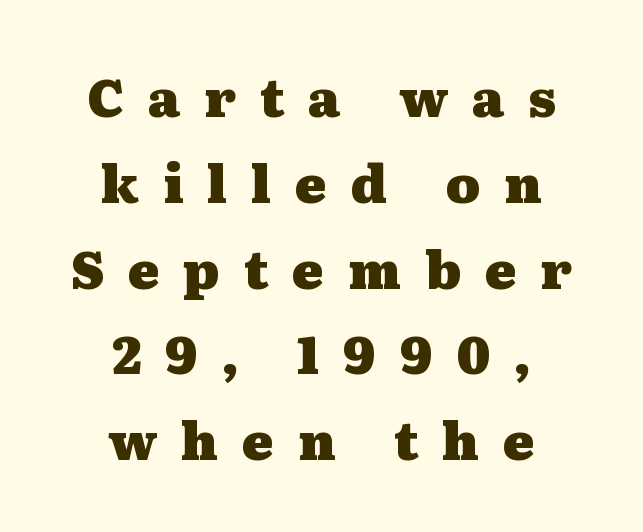
Q: Is the text bold? A: Yes.
Q: Is the text italic (slanted)? A: No, it is upright.
Q: Is the typeface a serif or a sans-serif typeface? A: Serif.
Q: Is the text underlined? A: No.
Q: How is the paragraph aligned? A: Centered.
Q: Is the spacing between letters normal or unusually wide? A: Unusually wide.
Q: Is the spacing between lines tight, normal or loose? A: Normal.
Q: Width (condensed, normal, or wide)? A: Wide.
Q: Stroke contrast? A: Medium.
Q: x-height? A: Medium.
Q: Monospaced? A: No.
